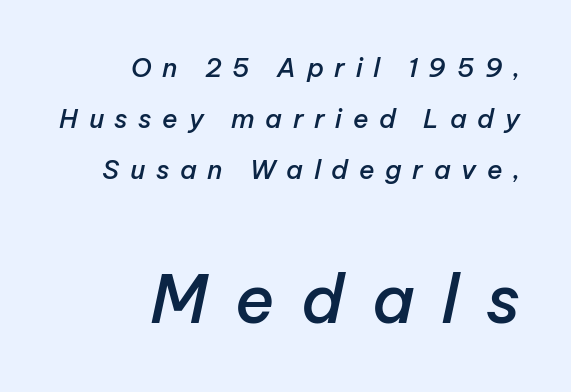
The image shows 66 px semibold type, italic (leaning right); set right-aligned, loose line spacing (1.96x), unusually wide letter spacing (+0.41 em), not underlined; the second (bottom) block is 2.54x larger; low stroke contrast and a medium x-height.
